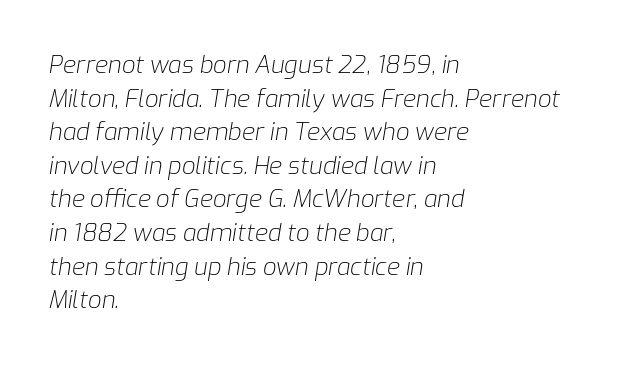
The image shows 24 px text type, italic (leaning right); set left-aligned, normal line spacing (1.4x), normal letter spacing, not underlined.
